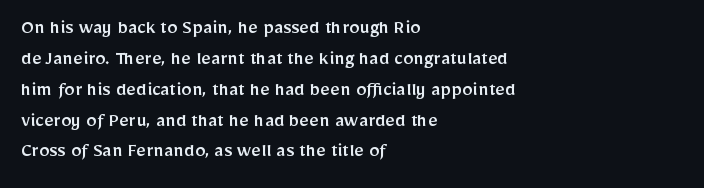
The image shows 21 px text type, upright; set left-aligned, normal line spacing (1.47x), normal letter spacing, not underlined.
